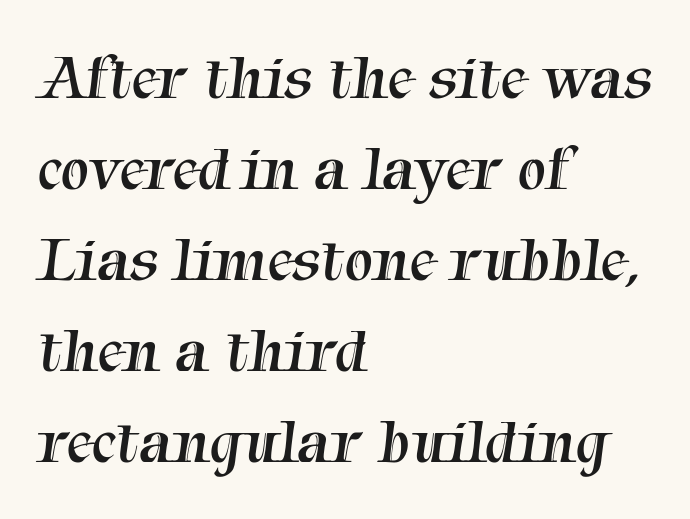
The image shows 64 px regular-weight serif type; set left-aligned, normal line spacing (1.42x), normal letter spacing, not underlined; medium stroke contrast and a medium x-height.
